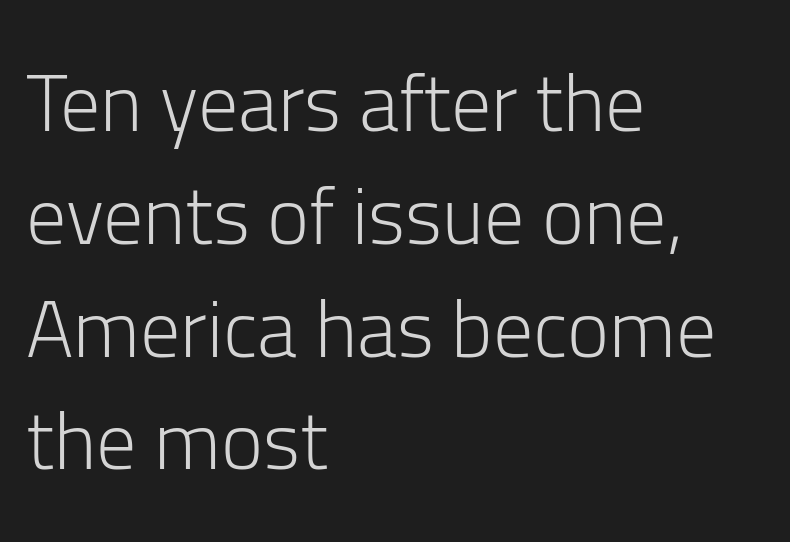
The image shows 80 px light sans-serif type, upright; set left-aligned, normal line spacing (1.41x), normal letter spacing, not underlined; low stroke contrast and a medium x-height.
